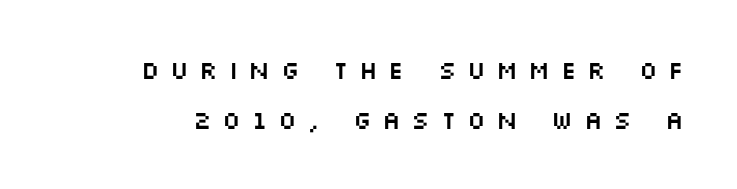
The image shows 25 px text type, upright; set loose line spacing (2.0x), unusually wide letter spacing (+0.42 em), not underlined.
